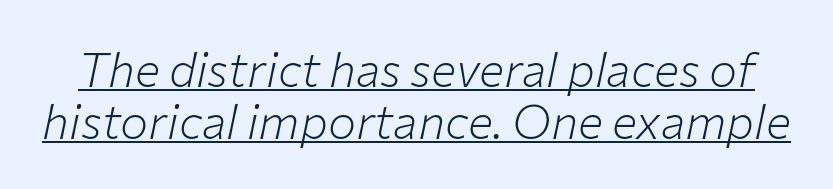
Q: Is the text bold? A: No.
Q: Is the text italic (slanted)? A: Yes, it leans right by about 12 degrees.
Q: Is the text underlined? A: Yes.
Q: Is the spacing between letters normal or unusually wide? A: Normal.
Q: Is the spacing between lines tight, normal or loose? A: Tight.
Q: Width (condensed, normal, or wide)? A: Normal.
Q: Stroke contrast? A: Low.
Q: x-height? A: Medium.
Q: Monospaced? A: No.
